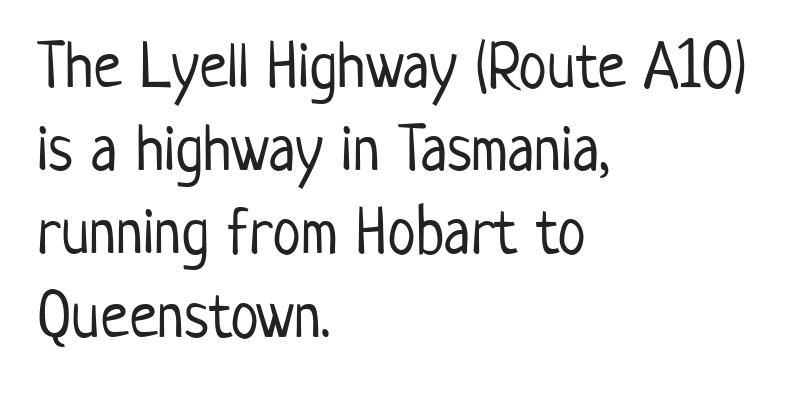
{"serif": "no", "italic": "no", "bold": "no", "weight": "light", "width": "condensed", "stroke_contrast": "low", "x_height": "medium", "monospaced": "no", "underline": "no", "align": "left", "line_spacing": "normal", "line_spacing_ratio": 1.28, "letter_spacing": "normal", "letter_spacing_em": 0.0, "glyph_px": 65}
